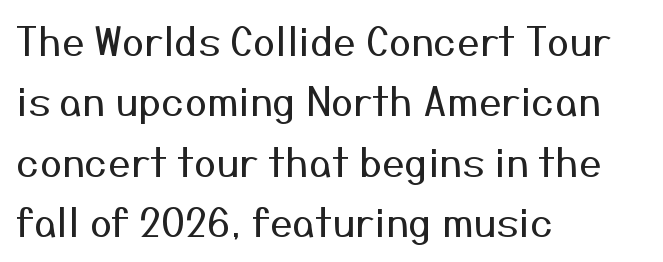
The image shows 40 px regular-weight sans-serif type, upright; set left-aligned, normal line spacing (1.51x), normal letter spacing, not underlined; medium stroke contrast and a medium x-height.
